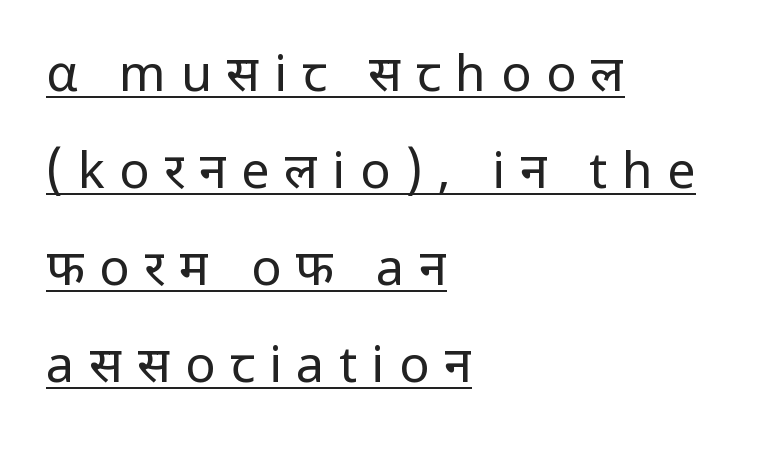
{"serif": "no", "italic": "no", "bold": "no", "weight": "regular", "width": "normal", "stroke_contrast": "low", "x_height": "medium", "monospaced": "no", "underline": "yes", "align": "left", "line_spacing": "loose", "line_spacing_ratio": 1.94, "letter_spacing": "wide", "letter_spacing_em": 0.29, "glyph_px": 50}
